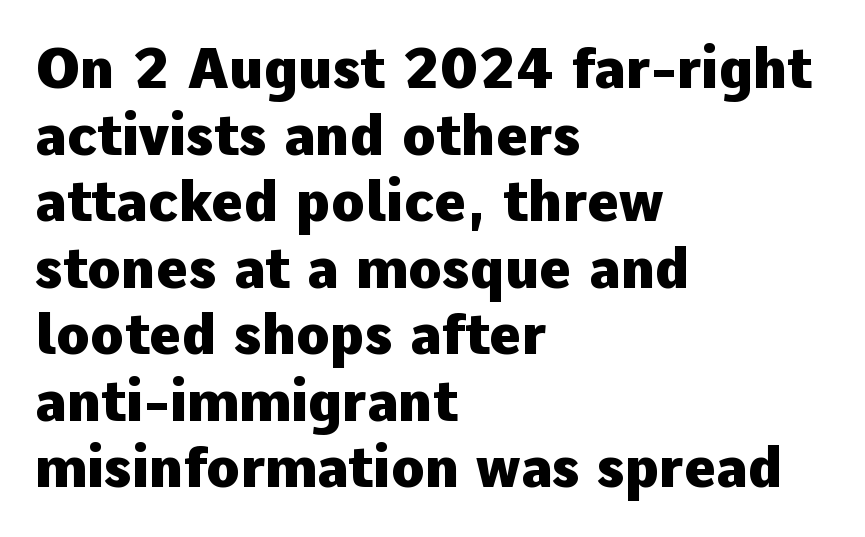
Q: Is the text bold? A: Yes.
Q: Is the text italic (slanted)? A: No, it is upright.
Q: Is the typeface a serif or a sans-serif typeface? A: Sans-serif.
Q: Is the text underlined? A: No.
Q: How is the paragraph aligned? A: Left-aligned.
Q: Is the spacing between letters normal or unusually wide? A: Normal.
Q: Width (condensed, normal, or wide)? A: Normal.
Q: Stroke contrast? A: Low.
Q: x-height? A: Medium.
Q: Monospaced? A: No.
